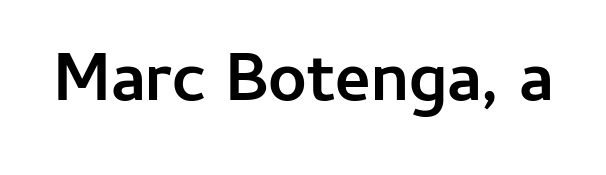
The image shows 68 px semibold sans-serif type, upright; set normal letter spacing, not underlined; low stroke contrast and a medium x-height.
